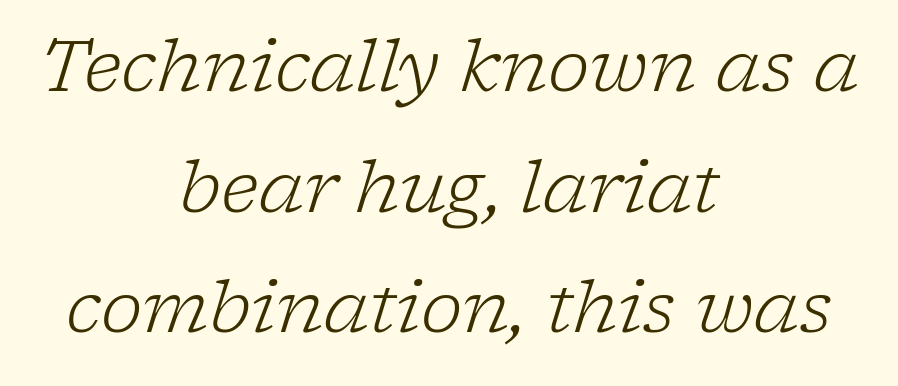
The image shows 71 px light serif type, italic (leaning right); set centered, normal line spacing (1.7x), normal letter spacing, not underlined; low stroke contrast and a medium x-height.
